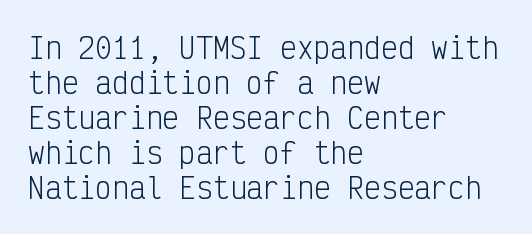
{"serif": "no", "italic": "no", "bold": "no", "weight": "light", "width": "condensed", "stroke_contrast": "low", "x_height": "medium", "monospaced": "yes", "underline": "no", "align": "left", "line_spacing": "normal", "line_spacing_ratio": 1.25, "letter_spacing": "normal", "letter_spacing_em": 0.0, "glyph_px": 28}
